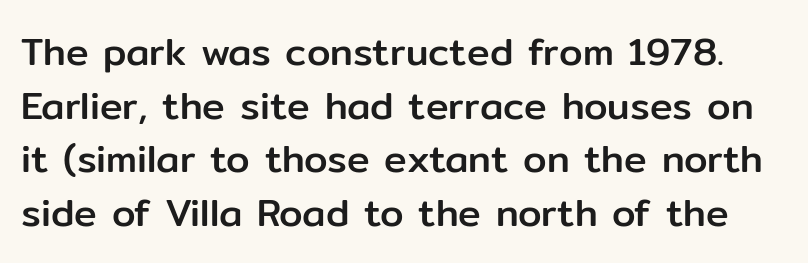
Q: Is the text italic (slanted)? A: No, it is upright.
Q: Is the typeface a serif or a sans-serif typeface? A: Sans-serif.
Q: Is the text underlined? A: No.
Q: Is the spacing between letters normal or unusually wide? A: Normal.
Q: Is the spacing between lines tight, normal or loose? A: Normal.
Q: Width (condensed, normal, or wide)? A: Normal.
Q: Stroke contrast? A: Low.
Q: x-height? A: Medium.
Q: Monospaced? A: No.
